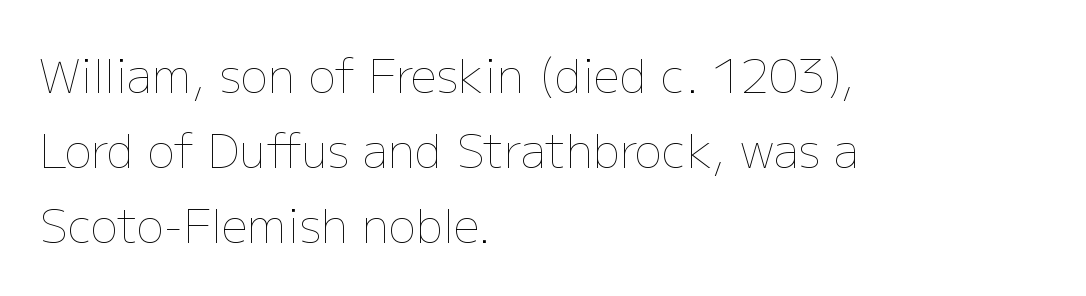
Q: Is the text bold? A: No.
Q: Is the text italic (slanted)? A: No, it is upright.
Q: Is the text underlined? A: No.
Q: How is the paragraph aligned? A: Left-aligned.
Q: Is the spacing between letters normal or unusually wide? A: Normal.
Q: Is the spacing between lines tight, normal or loose? A: Normal.
Q: Width (condensed, normal, or wide)? A: Normal.
Q: Stroke contrast? A: Low.
Q: x-height? A: Medium.
Q: Monospaced? A: No.
